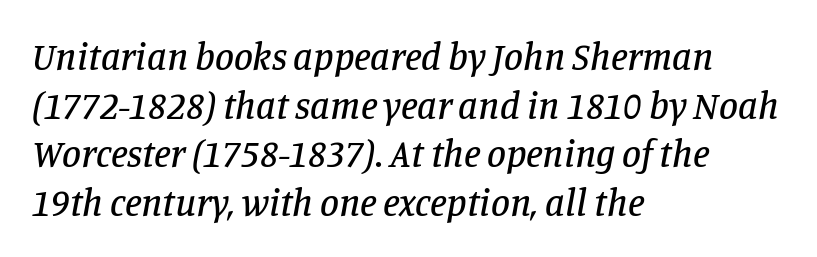
Is the type slanted? Yes — the strokes lean at a clear angle. This rendering features lettering with no underline. The leading is moderate, giving the passage an even texture. Serifs: yes, visible at the terminals of the letterforms. Observe the ordinary spacing: letters are neighbours, not strangers.
